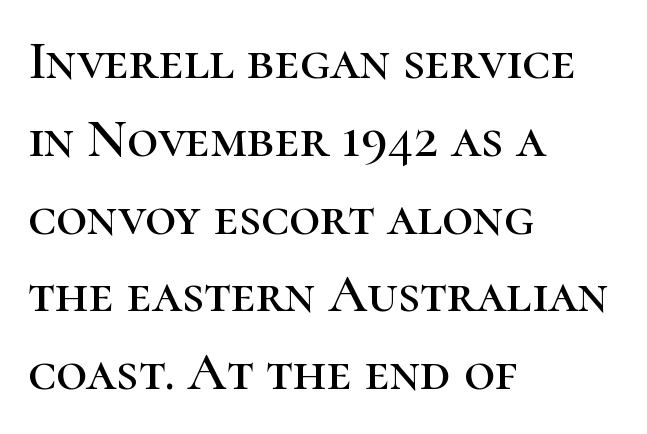
{"serif": "yes", "italic": "no", "width": "normal", "stroke_contrast": "high", "x_height": "medium", "monospaced": "no", "underline": "no", "align": "left", "line_spacing": "normal", "line_spacing_ratio": 1.44, "letter_spacing": "normal", "letter_spacing_em": 0.0, "glyph_px": 54}
